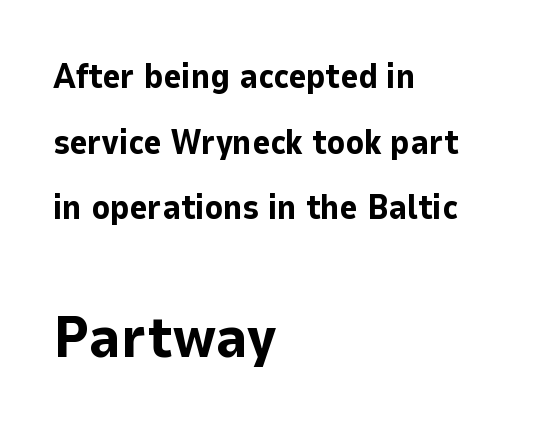
{"serif": "no", "italic": "no", "bold": "yes", "weight": "bold", "width": "normal", "stroke_contrast": "low", "x_height": "medium", "monospaced": "no", "underline": "no", "align": "left", "line_spacing": "loose", "line_spacing_ratio": 1.93, "letter_spacing": "normal", "letter_spacing_em": 0.0, "larger_block": "second", "size_ratio": 1.74, "glyph_px": 59}
